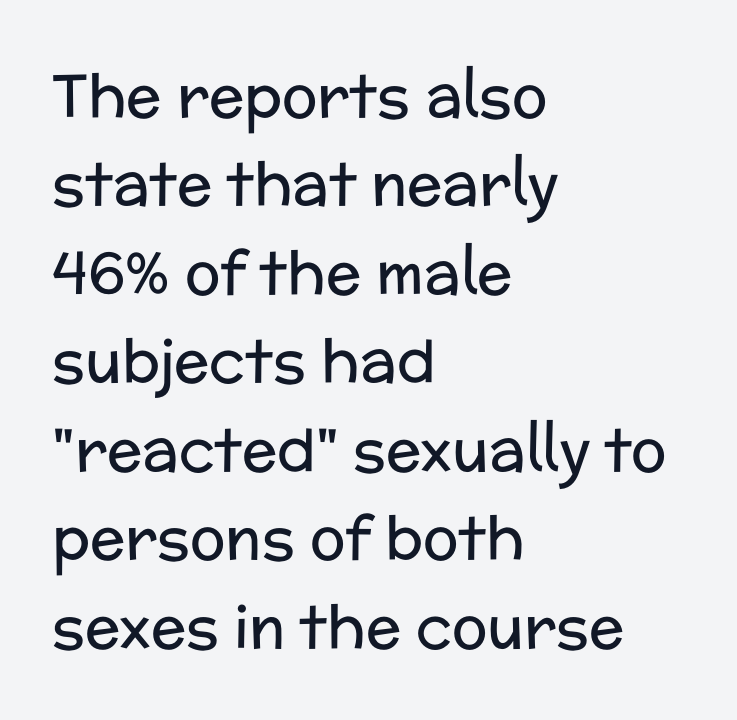
Q: Is the text bold? A: No.
Q: Is the text italic (slanted)? A: No, it is upright.
Q: Is the typeface a serif or a sans-serif typeface? A: Sans-serif.
Q: Is the text underlined? A: No.
Q: How is the paragraph aligned? A: Left-aligned.
Q: Is the spacing between letters normal or unusually wide? A: Normal.
Q: Is the spacing between lines tight, normal or loose? A: Normal.
Q: Width (condensed, normal, or wide)? A: Normal.
Q: Stroke contrast? A: Low.
Q: x-height? A: Medium.
Q: Monospaced? A: No.
